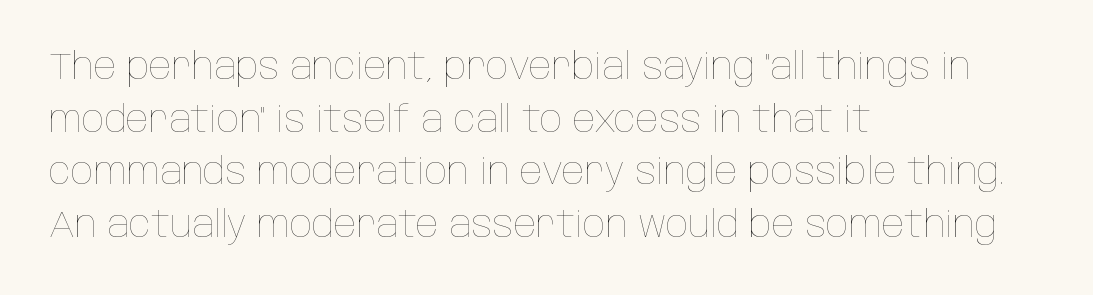
Q: Is the text bold? A: No.
Q: Is the text italic (slanted)? A: No, it is upright.
Q: Is the text underlined? A: No.
Q: How is the paragraph aligned? A: Left-aligned.
Q: Is the spacing between letters normal or unusually wide? A: Normal.
Q: Is the spacing between lines tight, normal or loose? A: Normal.
Q: Width (condensed, normal, or wide)? A: Condensed.
Q: Stroke contrast? A: Low.
Q: x-height? A: Large.
Q: Monospaced? A: No.
